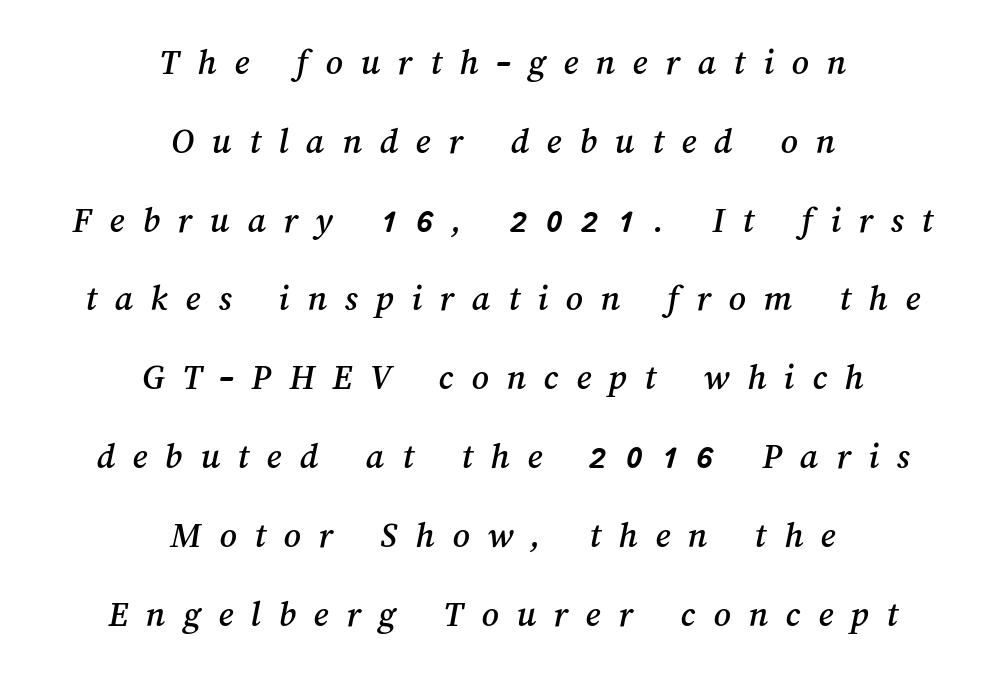
{"width": "normal", "stroke_contrast": "medium", "x_height": "medium", "monospaced": "no", "underline": "no", "align": "center", "line_spacing": "loose", "line_spacing_ratio": 2.13, "letter_spacing": "wide", "letter_spacing_em": 0.48, "glyph_px": 37}
